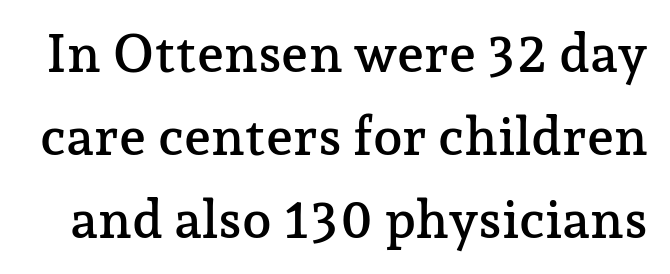
The image shows 53 px serif type, upright; set normal line spacing (1.57x), normal letter spacing, not underlined; low stroke contrast and a medium x-height.
